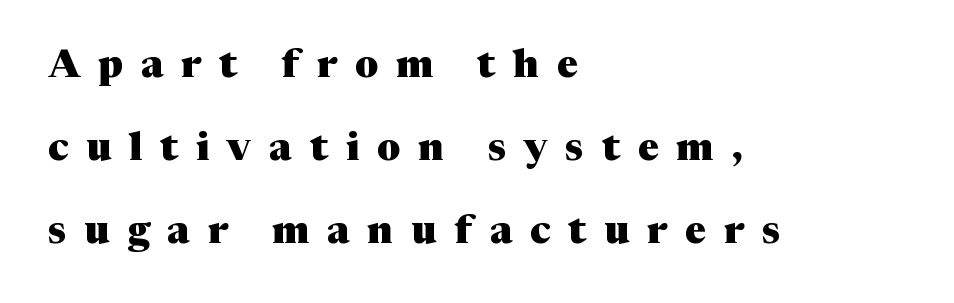
Posture: straight, roman, zero tilt. The passage shown is typed in a proportional face where columns would drift. Strong, thick strokes mark this as bold type. In terms of leading, this rendering errs on the spacious side. The passage shown is typeset with a serif family. These lines have a slow, spaced-out rhythm from letter to letter.
